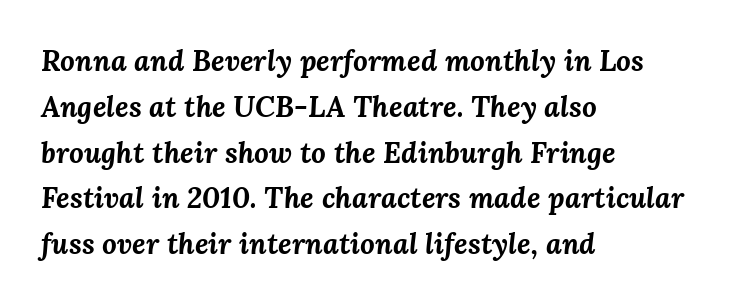
Q: Is the text bold? A: Yes.
Q: Is the text italic (slanted)? A: Yes, it leans right by about 3 degrees.
Q: Is the text underlined? A: No.
Q: How is the paragraph aligned? A: Left-aligned.
Q: Is the spacing between letters normal or unusually wide? A: Normal.
Q: Is the spacing between lines tight, normal or loose? A: Normal.
Q: Width (condensed, normal, or wide)? A: Normal.
Q: Stroke contrast? A: Medium.
Q: x-height? A: Medium.
Q: Monospaced? A: No.
